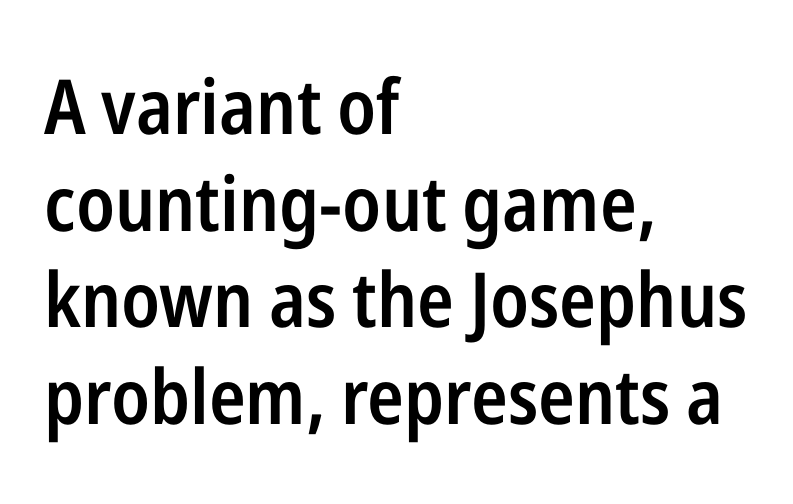
{"serif": "no", "italic": "no", "bold": "semi", "weight": "semibold", "width": "condensed", "stroke_contrast": "low", "x_height": "medium", "monospaced": "no", "underline": "no", "align": "left", "line_spacing": "normal", "line_spacing_ratio": 1.27, "letter_spacing": "normal", "letter_spacing_em": 0.0, "glyph_px": 76}
